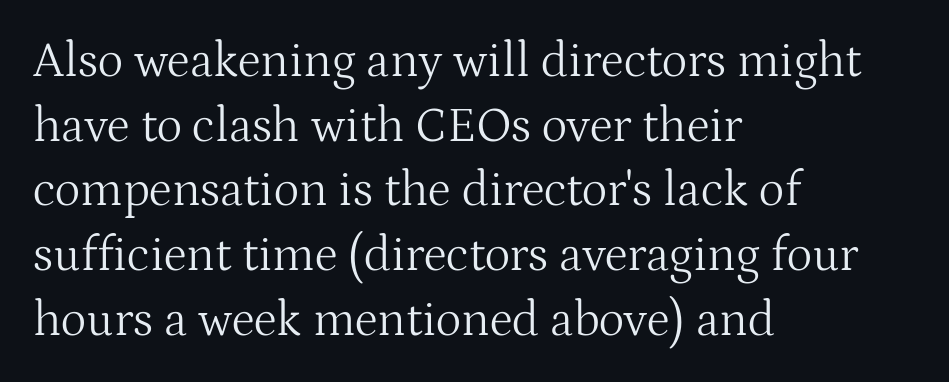
Q: Is the text bold? A: No.
Q: Is the text italic (slanted)? A: No, it is upright.
Q: Is the typeface a serif or a sans-serif typeface? A: Serif.
Q: Is the text underlined? A: No.
Q: How is the paragraph aligned? A: Left-aligned.
Q: Is the spacing between letters normal or unusually wide? A: Normal.
Q: Is the spacing between lines tight, normal or loose? A: Normal.
Q: Width (condensed, normal, or wide)? A: Normal.
Q: Stroke contrast? A: Medium.
Q: x-height? A: Medium.
Q: Monospaced? A: No.
